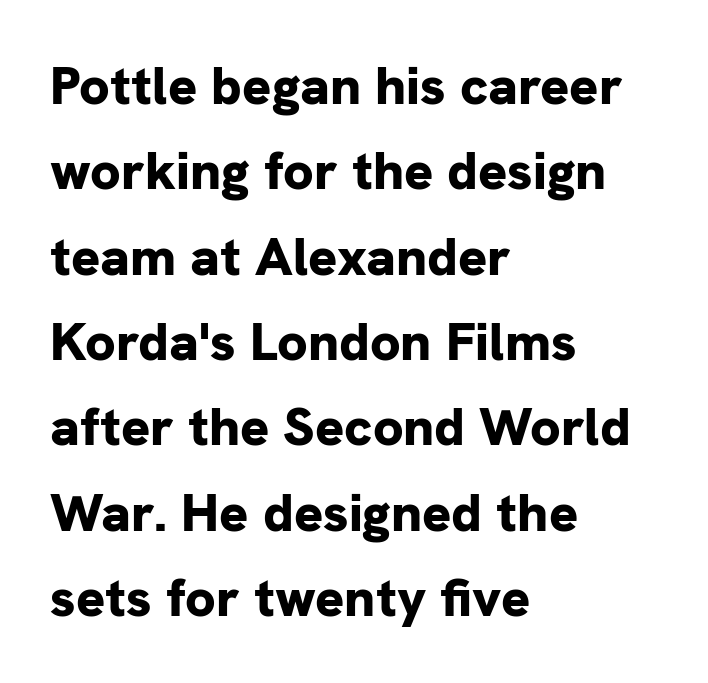
Q: Is the text bold? A: Yes.
Q: Is the text italic (slanted)? A: No, it is upright.
Q: Is the typeface a serif or a sans-serif typeface? A: Sans-serif.
Q: Is the text underlined? A: No.
Q: How is the paragraph aligned? A: Left-aligned.
Q: Is the spacing between letters normal or unusually wide? A: Normal.
Q: Is the spacing between lines tight, normal or loose? A: Normal.
Q: Width (condensed, normal, or wide)? A: Normal.
Q: Stroke contrast? A: Low.
Q: x-height? A: Medium.
Q: Monospaced? A: No.
